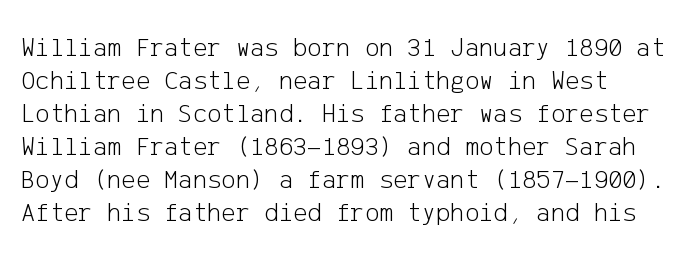
The type sits square on the baseline with zero lean. All the whitespace from short lines collects on the right. Students, note that the glyphs here touch the page at normal intervals. Weight class: somewhere from thin through regular. The foot of each line stays bare and open.
